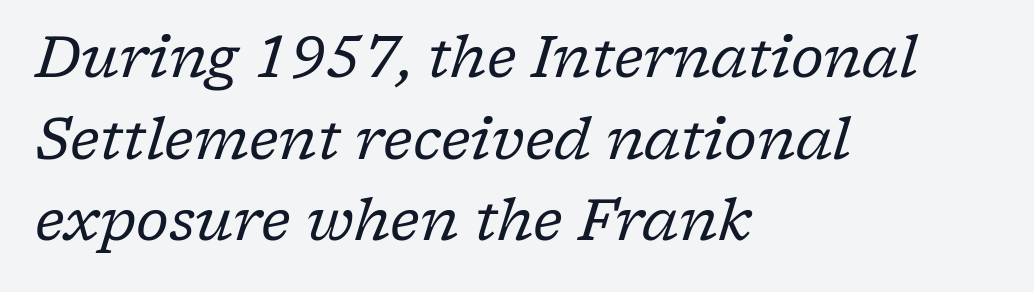
Observe the serifs anchoring each vertical stroke in this sample. Short note: letters normally spaced. Stem width sits at or under what a default text font uses. This sample has the flowing, uneven cadence of proportional lettering. Vertical spacing — default. The zone under the glyphs is completely vacant.
